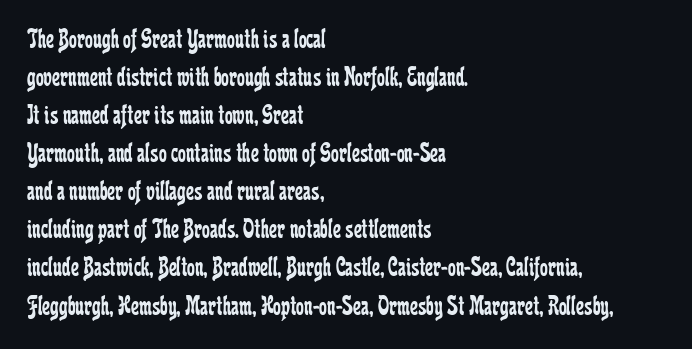
{"serif": "yes", "italic": "no", "bold": "no", "weight": "regular", "width": "condensed", "stroke_contrast": "low", "x_height": "medium", "monospaced": "no", "underline": "no", "align": "left", "line_spacing": "normal", "line_spacing_ratio": 1.36, "letter_spacing": "normal", "letter_spacing_em": 0.0, "glyph_px": 28}
